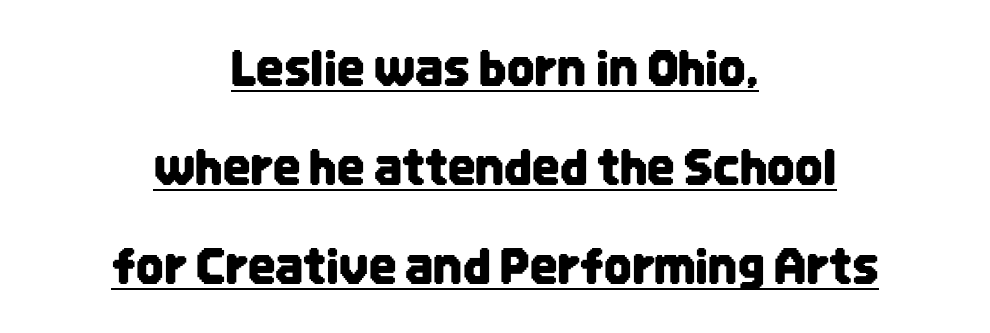
{"serif": "no", "italic": "no", "width": "condensed", "stroke_contrast": "low", "x_height": "large", "monospaced": "no", "underline": "yes", "align": "center", "line_spacing": "loose", "line_spacing_ratio": 2.06, "letter_spacing": "normal", "letter_spacing_em": 0.0, "glyph_px": 48}
